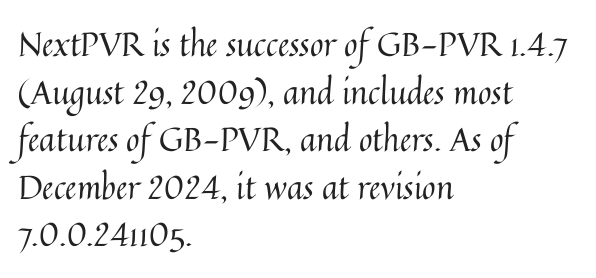
Stem width sits at or under what a default text font uses. Leftover space on each line is placed entirely after the last word. Spacing verdict: proportional, widths tailored to each character. Nobody drew a line under any word here. Standard letterfit; no display-style spreading of the glyphs.
